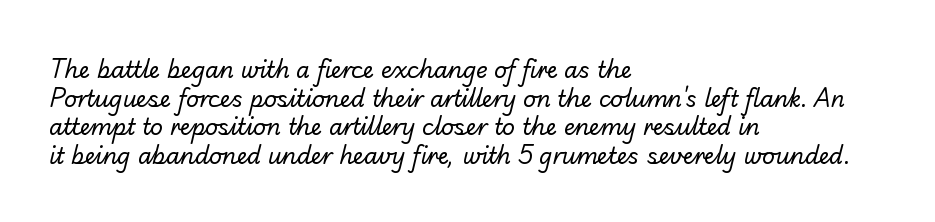
The image shows 22 px text type; set left-aligned, normal line spacing (1.3x), normal letter spacing, not underlined.
